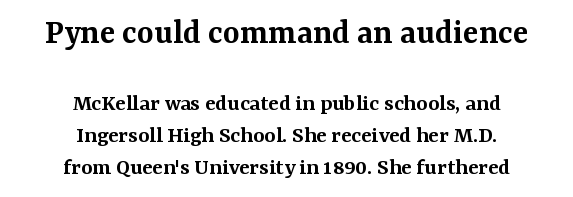
The image shows 36 px semibold serif type, upright; set centered, normal line spacing (1.32x), normal letter spacing, not underlined; the first (top) block is 1.5x larger; medium stroke contrast and a medium x-height.
